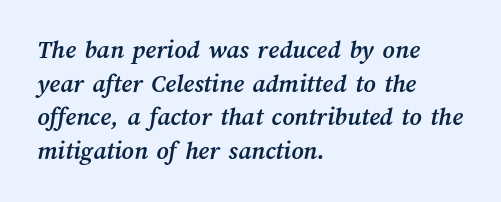
{"bold": "yes", "underline": "no", "align": "left", "line_spacing": "normal", "line_spacing_ratio": 1.29, "letter_spacing": "normal", "letter_spacing_em": 0.0, "glyph_px": 26}
